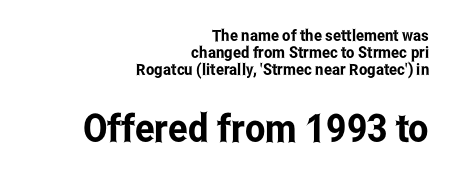
Q: Is the text italic (slanted)? A: No, it is upright.
Q: Is the typeface a serif or a sans-serif typeface? A: Sans-serif.
Q: Is the text underlined? A: No.
Q: How is the paragraph aligned? A: Right-aligned.
Q: Is the spacing between letters normal or unusually wide? A: Normal.
Q: Is the spacing between lines tight, normal or loose? A: Tight.
Q: Which block of text is set in a larger size, the first (top) or the second (bottom)? A: The second (bottom) one.
Q: Width (condensed, normal, or wide)? A: Condensed.
Q: Stroke contrast? A: Low.
Q: x-height? A: Medium.
Q: Monospaced? A: No.
